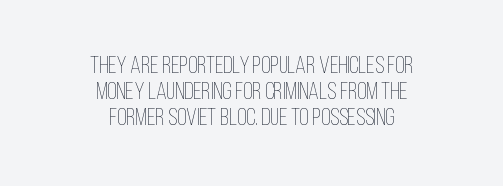
The image shows 24 px text type, upright; set centered, tight line spacing (1.08x), normal letter spacing, not underlined.
